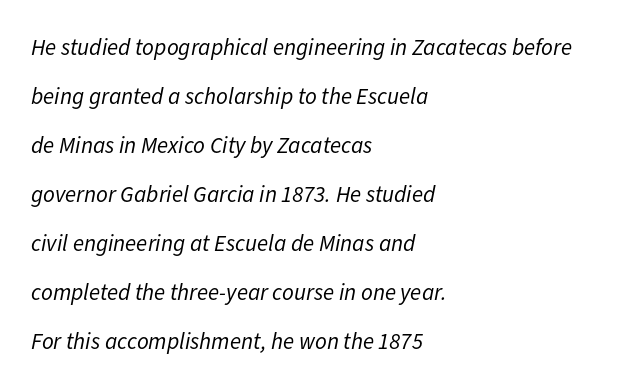
The image shows 23 px text type, italic (leaning right); set left-aligned, loose line spacing (2.13x), normal letter spacing, not underlined.
